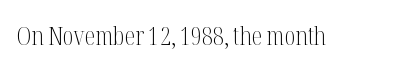
The image shows 26 px text type, upright; set normal letter spacing, not underlined.
